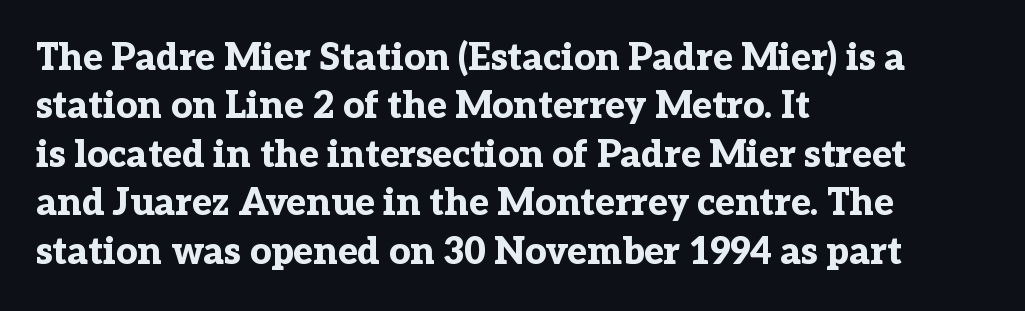
Summary of weight: heavy, a full bold. A bare baseline throughout the passage. Think of a printed novel: that variable character pitch is what you see here. Horizontally, the lines are justified to the leading edge only.
